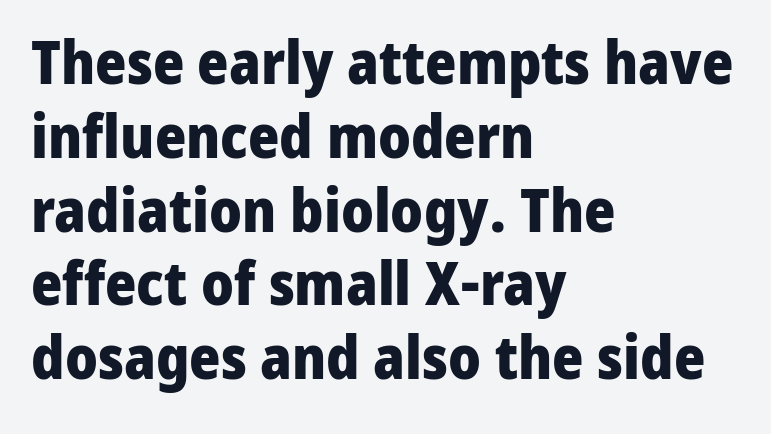
The image shows 60 px heavy sans-serif type, upright; set left-aligned, line spacing 1.23x, normal letter spacing, not underlined; low stroke contrast and a medium x-height.
